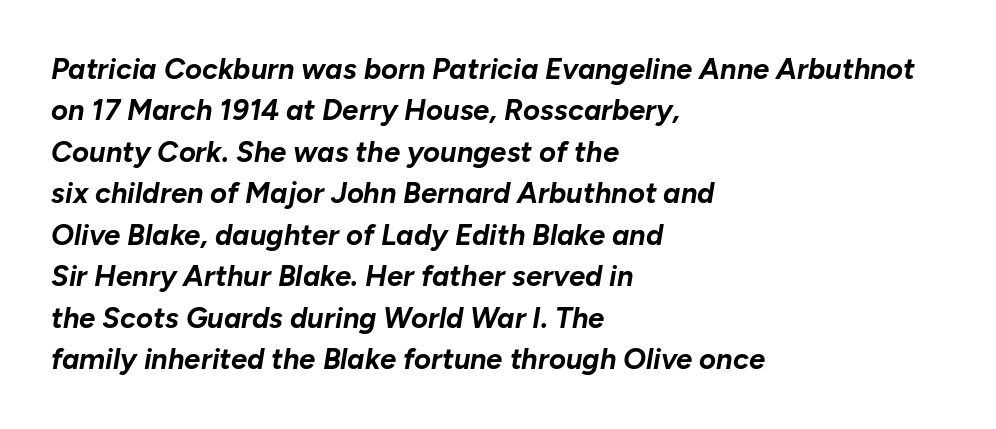
Q: Is the text bold? A: Yes.
Q: Is the text italic (slanted)? A: Yes, it leans right by about 10 degrees.
Q: Is the text underlined? A: No.
Q: How is the paragraph aligned? A: Left-aligned.
Q: Is the spacing between letters normal or unusually wide? A: Normal.
Q: Is the spacing between lines tight, normal or loose? A: Normal.
Q: Width (condensed, normal, or wide)? A: Normal.
Q: Stroke contrast? A: Low.
Q: x-height? A: Medium.
Q: Monospaced? A: No.
